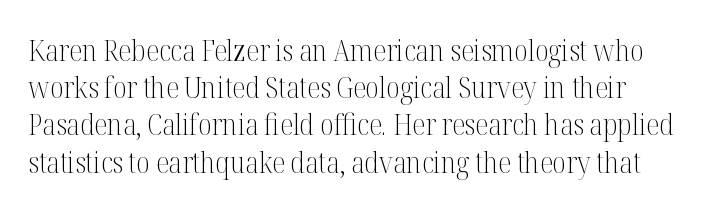
The image shows 30 px light, condensed serif type, upright; set left-aligned, line spacing 1.24x, normal letter spacing, not underlined; medium stroke contrast and a medium x-height.
